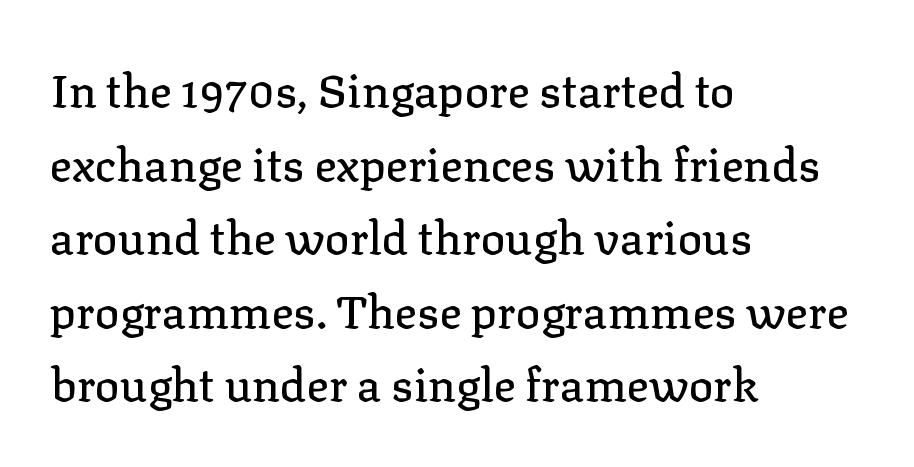
{"serif": "yes", "italic": "no", "width": "normal", "stroke_contrast": "low", "x_height": "medium", "monospaced": "no", "underline": "no", "align": "left", "line_spacing": "normal", "line_spacing_ratio": 1.6, "letter_spacing": "normal", "letter_spacing_em": 0.0, "glyph_px": 46}
